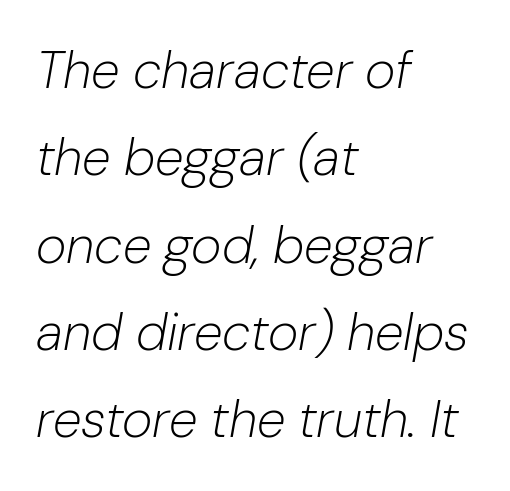
{"italic": "yes", "lean": "right", "slant_degrees": 10, "bold": "no", "weight": "light", "width": "normal", "stroke_contrast": "low", "x_height": "medium", "monospaced": "no", "underline": "no", "align": "left", "line_spacing": "normal", "line_spacing_ratio": 1.68, "letter_spacing": "normal", "letter_spacing_em": 0.0, "glyph_px": 52}
